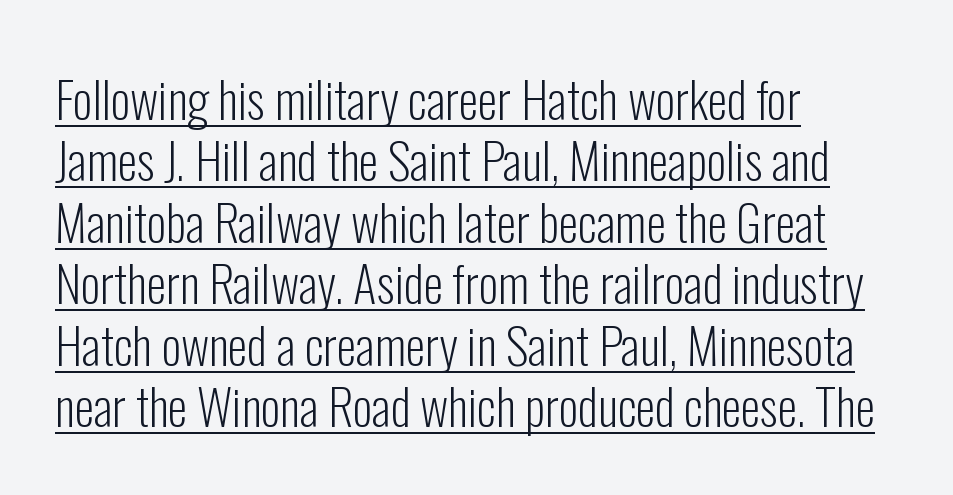
{"serif": "no", "italic": "no", "bold": "no", "weight": "light", "width": "condensed", "stroke_contrast": "low", "x_height": "medium", "monospaced": "no", "underline": "yes", "align": "left", "line_spacing_ratio": 1.23, "letter_spacing": "normal", "letter_spacing_em": 0.0, "glyph_px": 50}
